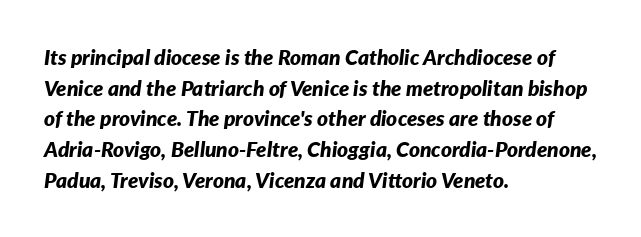
{"italic": "yes", "lean": "right", "slant_degrees": 7, "bold": "yes", "underline": "no", "align": "left", "line_spacing": "normal", "line_spacing_ratio": 1.46, "letter_spacing": "normal", "letter_spacing_em": 0.0, "glyph_px": 21}
